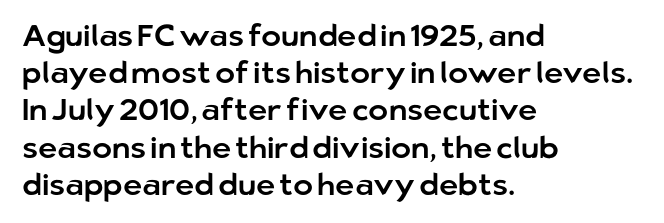
Q: Is the text italic (slanted)? A: No, it is upright.
Q: Is the typeface a serif or a sans-serif typeface? A: Sans-serif.
Q: Is the text underlined? A: No.
Q: How is the paragraph aligned? A: Left-aligned.
Q: Is the spacing between letters normal or unusually wide? A: Normal.
Q: Width (condensed, normal, or wide)? A: Normal.
Q: Stroke contrast? A: Low.
Q: x-height? A: Medium.
Q: Monospaced? A: No.
